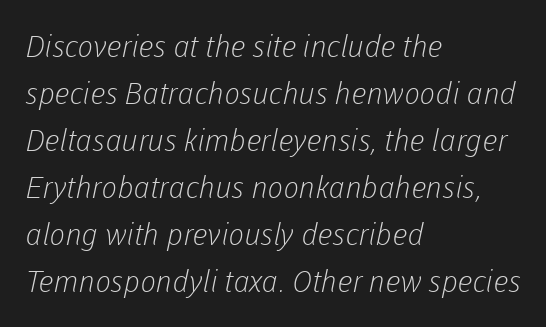
This is not heavy type; no bold has been used. Is this a fixed-width face? No — the glyphs have proportional, varying widths. What kind of face is this? One without serifs — a sans. These lines are set flush left with a ragged right edge. This sample uses plain, unmodified letter spacing.
